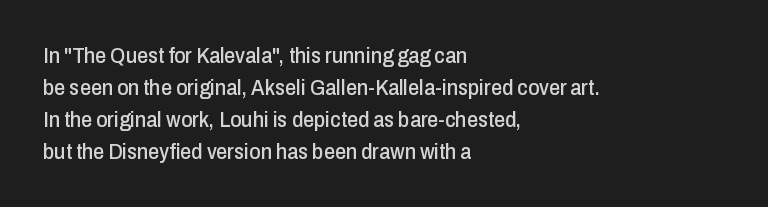
{"italic": "no", "underline": "no", "align": "left", "line_spacing": "normal", "line_spacing_ratio": 1.45, "letter_spacing": "normal", "letter_spacing_em": 0.0, "glyph_px": 22}
